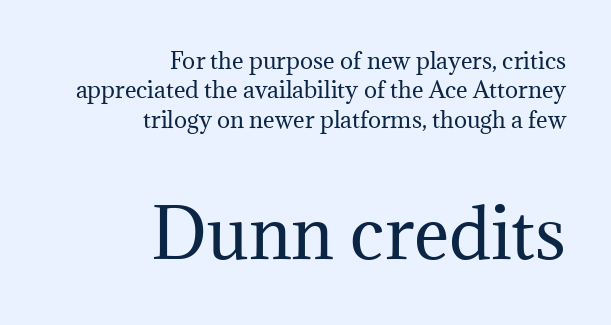
The image shows 67 px regular-weight serif type, upright; set right-aligned, normal line spacing (1.34x), normal letter spacing, not underlined; the second (bottom) block is 3.05x larger; medium stroke contrast and a medium x-height.
